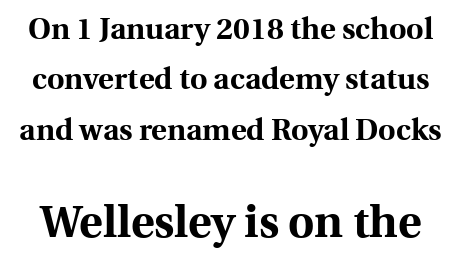
Q: Is the text bold? A: Yes.
Q: Is the text italic (slanted)? A: No, it is upright.
Q: Is the typeface a serif or a sans-serif typeface? A: Serif.
Q: Is the text underlined? A: No.
Q: Is the spacing between letters normal or unusually wide? A: Normal.
Q: Is the spacing between lines tight, normal or loose? A: Normal.
Q: Which block of text is set in a larger size, the first (top) or the second (bottom)? A: The second (bottom) one.
Q: Width (condensed, normal, or wide)? A: Normal.
Q: x-height? A: Medium.
Q: Monospaced? A: No.
